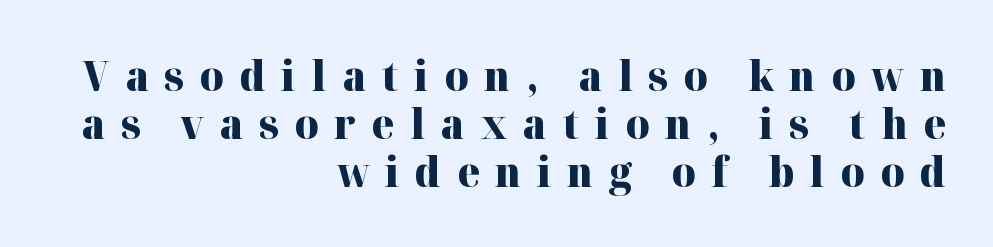
Line endings align vertically; line beginnings do not. Posture: upright roman. This sample uses expanded letter spacing, leaving extra air between glyphs. You'd pick this weight for a headline — it's a proper bold. Plain, unruled lines of type.
